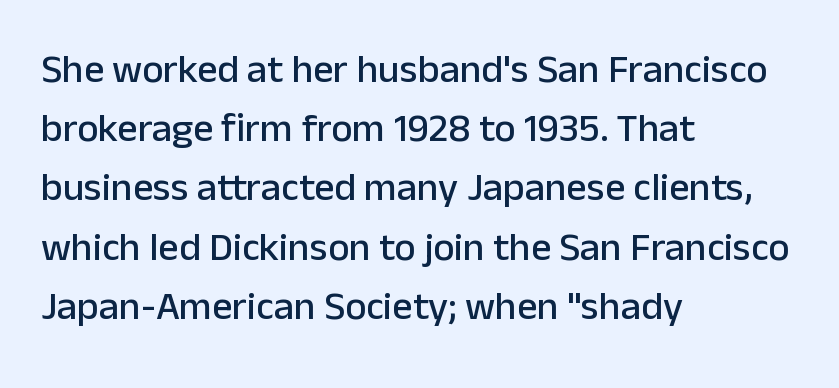
The image shows 40 px sans-serif type, upright; set left-aligned, normal line spacing (1.48x), normal letter spacing, not underlined; low stroke contrast and a medium x-height.
